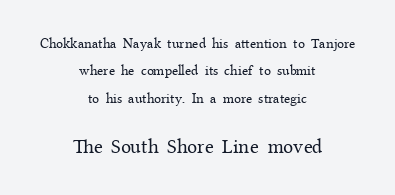
The image shows 20 px text type, upright; set centered, loose line spacing (1.95x), normal letter spacing, not underlined; the second (bottom) block is 1.43x larger.
